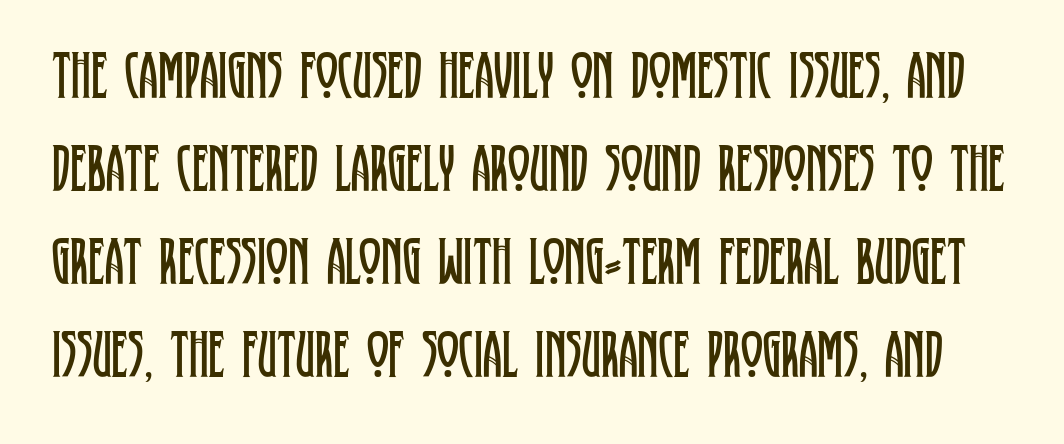
{"serif": "yes", "italic": "no", "bold": "no", "weight": "regular", "width": "condensed", "stroke_contrast": "low", "x_height": "large", "monospaced": "no", "underline": "no", "line_spacing": "normal", "line_spacing_ratio": 1.39, "letter_spacing": "normal", "letter_spacing_em": 0.0, "glyph_px": 67}
